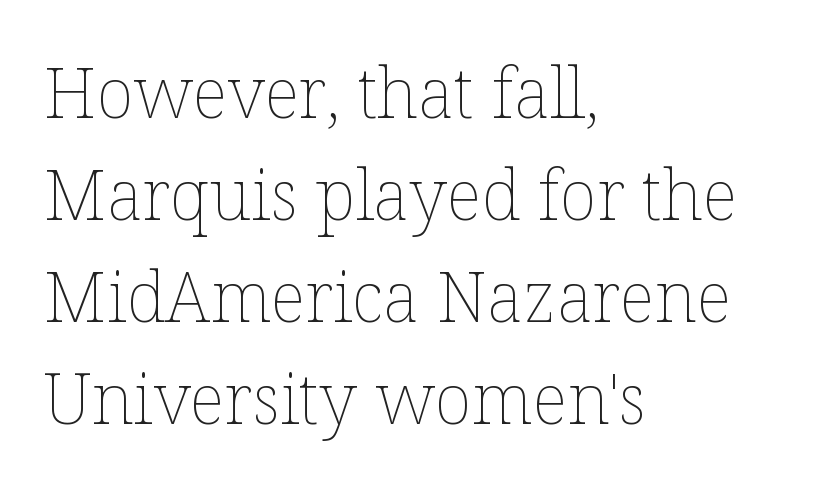
The image shows 69 px thin type, upright; set left-aligned, normal line spacing (1.48x), normal letter spacing, not underlined; low stroke contrast and a medium x-height.
